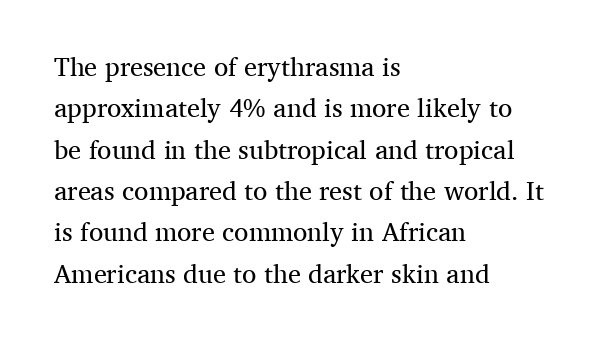
Q: Is the text bold? A: No.
Q: Is the text italic (slanted)? A: No, it is upright.
Q: Is the text underlined? A: No.
Q: How is the paragraph aligned? A: Left-aligned.
Q: Is the spacing between letters normal or unusually wide? A: Normal.
Q: Is the spacing between lines tight, normal or loose? A: Normal.
